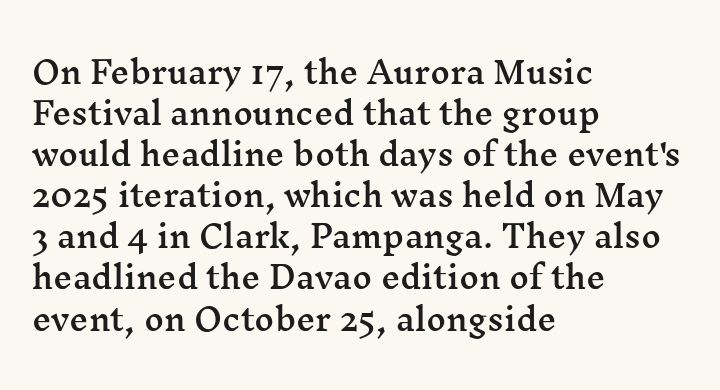
The image shows 30 px wide serif type, upright; set left-aligned, normal line spacing (1.37x), normal letter spacing, not underlined; medium stroke contrast and a medium x-height.
